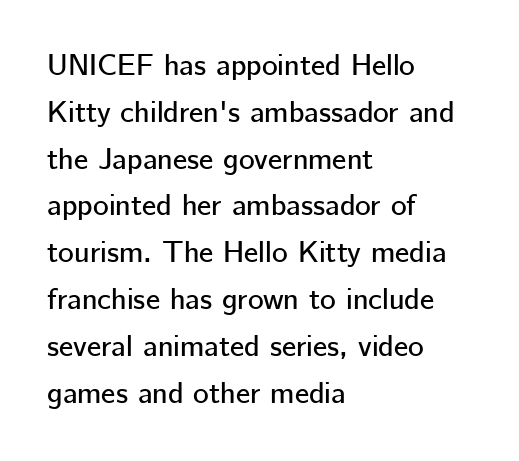
This sample uses a sans-serif face. Caption: multi-line text, flush left, ragged right. The rendering uses natural spacing where letterforms have individual widths. Standard letterfit; no display-style spreading of the glyphs.
